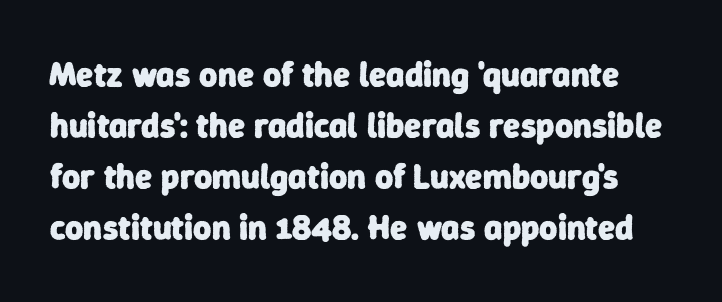
{"serif": "no", "bold": "yes", "weight": "heavy", "width": "normal", "stroke_contrast": "low", "x_height": "medium", "monospaced": "no", "underline": "no", "line_spacing": "normal", "line_spacing_ratio": 1.46, "letter_spacing": "normal", "letter_spacing_em": 0.0, "glyph_px": 35}
